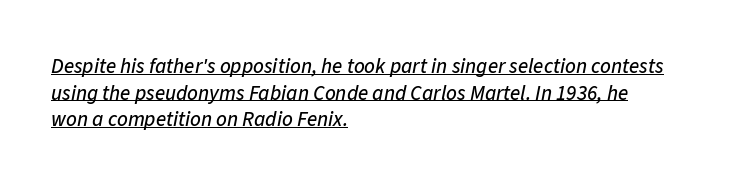
The image shows 21 px text type, italic (leaning right); set left-aligned, normal line spacing (1.27x), normal letter spacing, underlined.
